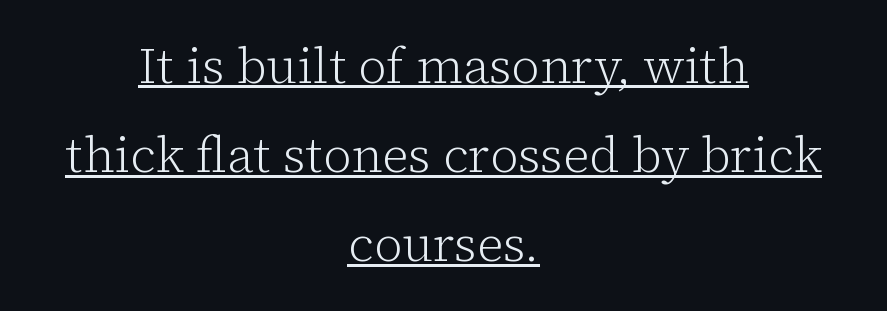
Q: Is the text bold? A: No.
Q: Is the text italic (slanted)? A: No, it is upright.
Q: Is the typeface a serif or a sans-serif typeface? A: Serif.
Q: Is the text underlined? A: Yes.
Q: How is the paragraph aligned? A: Centered.
Q: Is the spacing between letters normal or unusually wide? A: Normal.
Q: Width (condensed, normal, or wide)? A: Normal.
Q: Stroke contrast? A: Low.
Q: x-height? A: Medium.
Q: Monospaced? A: No.
